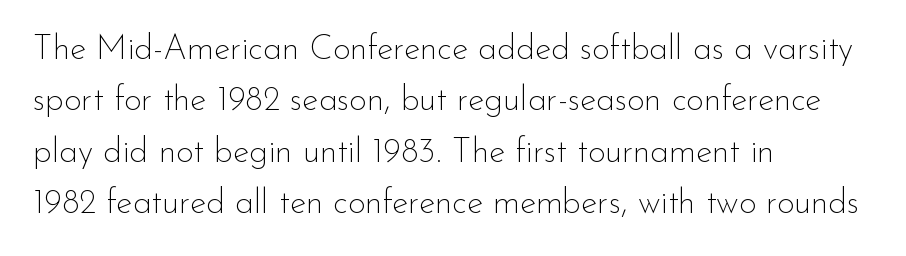
Heaviness? Minimal to ordinary, like unemphasized prose. The tracking reads as untouched default to a designer's eye. No word sits above an underline. The text block is weighted toward the left margin, trailing off unevenly rightward.
